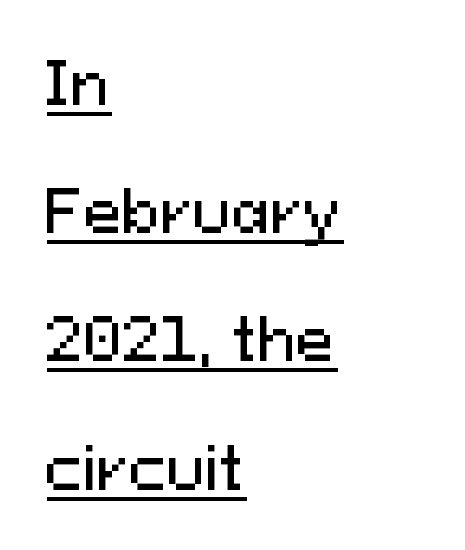
The image shows 58 px sans-serif type, upright; set left-aligned, loose line spacing (2.21x), normal letter spacing, underlined; medium stroke contrast and a medium x-height.
